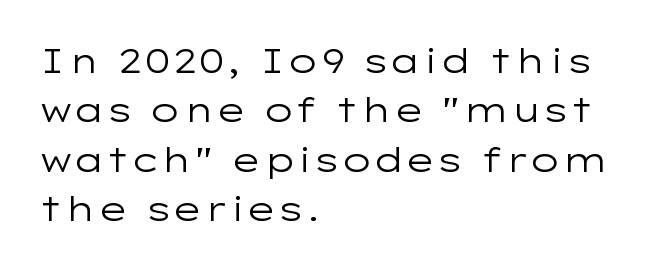
Q: Is the text bold? A: No.
Q: Is the text italic (slanted)? A: No, it is upright.
Q: Is the typeface a serif or a sans-serif typeface? A: Sans-serif.
Q: Is the text underlined? A: No.
Q: How is the paragraph aligned? A: Left-aligned.
Q: Is the spacing between letters normal or unusually wide? A: Normal.
Q: Is the spacing between lines tight, normal or loose? A: Normal.
Q: Width (condensed, normal, or wide)? A: Wide.
Q: Stroke contrast? A: Low.
Q: x-height? A: Medium.
Q: Monospaced? A: No.
